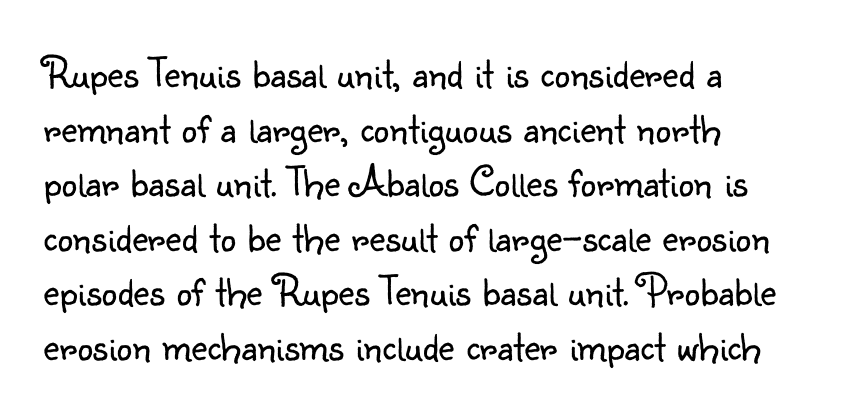
{"serif": "no", "italic": "no", "bold": "no", "weight": "light", "width": "normal", "stroke_contrast": "low", "x_height": "small", "monospaced": "no", "underline": "no", "align": "left", "line_spacing_ratio": 1.24, "letter_spacing": "normal", "letter_spacing_em": 0.0, "glyph_px": 44}
